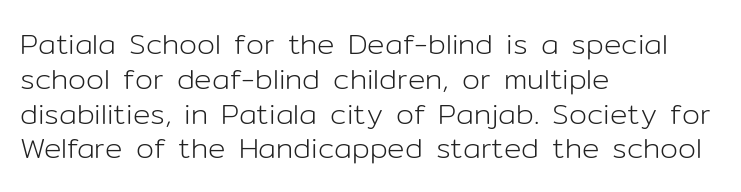
{"serif": "no", "italic": "no", "bold": "no", "weight": "light", "width": "normal", "stroke_contrast": "low", "x_height": "medium", "monospaced": "no", "underline": "no", "align": "left", "line_spacing_ratio": 1.2, "letter_spacing": "normal", "letter_spacing_em": 0.0, "glyph_px": 29}
